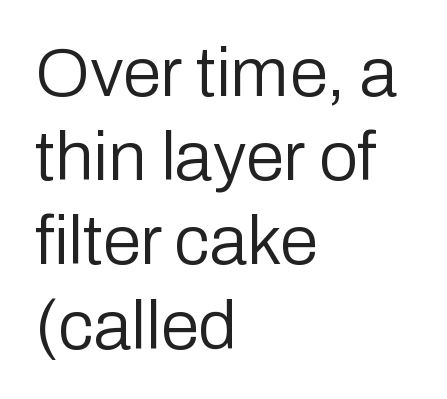
Q: Is the text bold? A: No.
Q: Is the text italic (slanted)? A: No, it is upright.
Q: Is the typeface a serif or a sans-serif typeface? A: Sans-serif.
Q: Is the text underlined? A: No.
Q: How is the paragraph aligned? A: Left-aligned.
Q: Is the spacing between letters normal or unusually wide? A: Normal.
Q: Width (condensed, normal, or wide)? A: Normal.
Q: Stroke contrast? A: Low.
Q: x-height? A: Medium.
Q: Monospaced? A: No.
